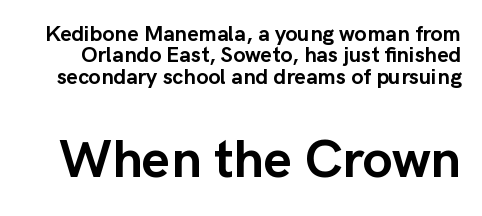
The image shows 54 px semibold sans-serif type, upright; set tight line spacing (0.97x), normal letter spacing, not underlined; the second (bottom) block is 2.45x larger; low stroke contrast and a medium x-height.
